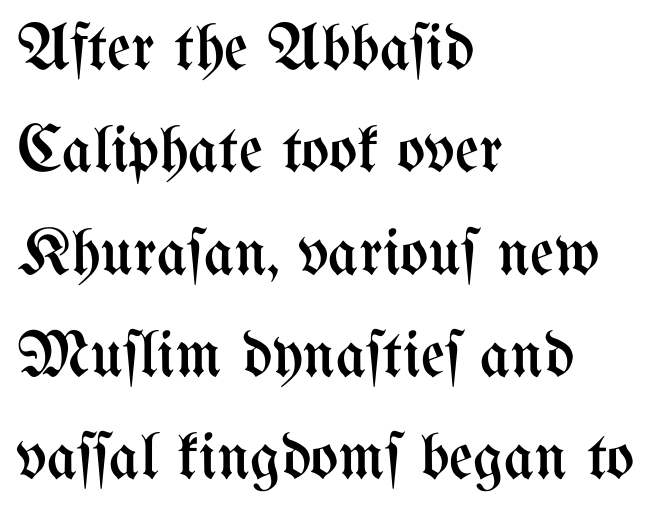
Each new line begins a customary step beneath the previous one. This sample has the flowing, uneven cadence of proportional lettering. No extra tracking has been applied to these lines. Descender tails drop into unmarked territory. The font sits on the lighter half of the weight spectrum, regular included.
